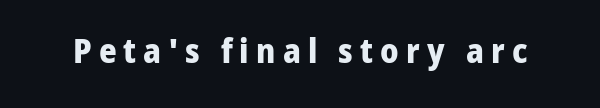
The image shows 34 px bold sans-serif type, upright; set unusually wide letter spacing (+0.21 em), not underlined; low stroke contrast and a medium x-height.
